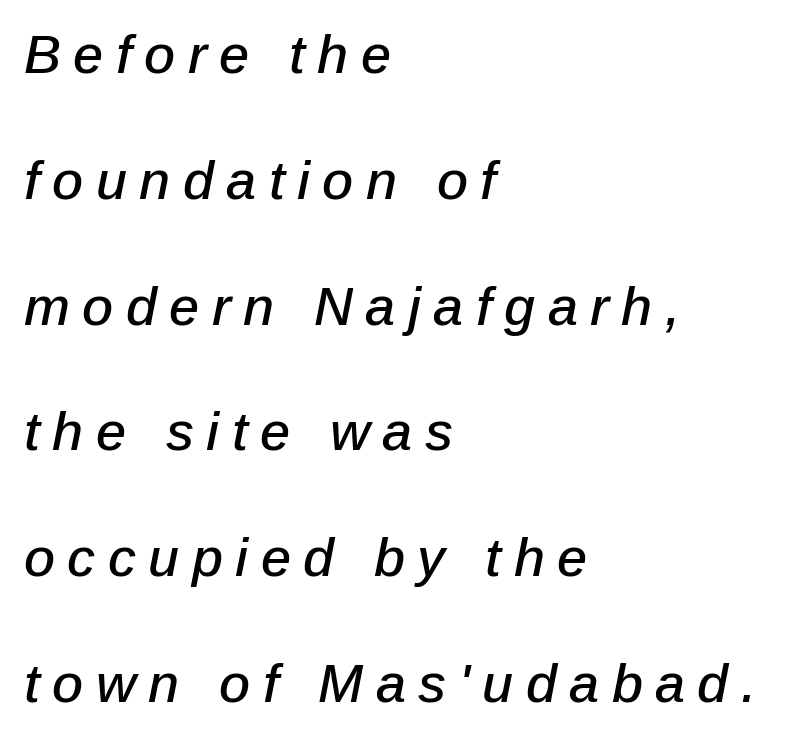
Honestly, the letter spacing is so wide it's the main thing you notice. If you drew a line through each stem, it would be angled. The leading is generous, giving the passage an open texture. The letters advance in unequal steps, a hallmark of proportional type. The text block is weighted toward the left margin, trailing off unevenly rightward.
